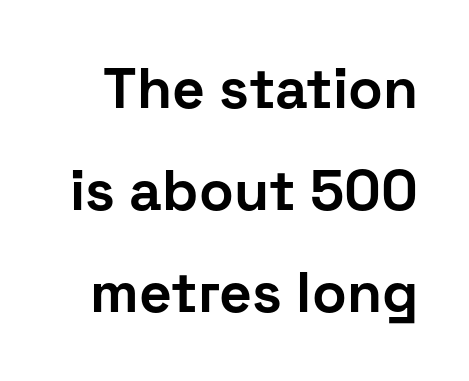
{"serif": "no", "italic": "no", "bold": "yes", "weight": "bold", "width": "normal", "stroke_contrast": "low", "x_height": "medium", "monospaced": "no", "underline": "no", "line_spacing_ratio": 1.79, "letter_spacing": "normal", "letter_spacing_em": 0.0, "glyph_px": 57}
